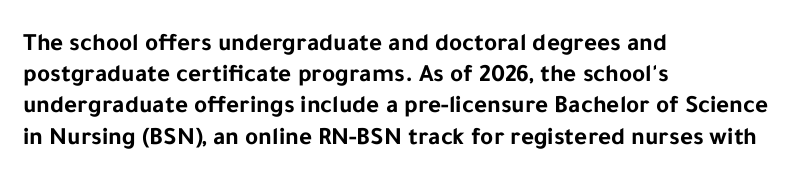
Caption: standard tracking, unaltered. Weight: bold. Line beginnings align vertically; line endings do not. The type sits square on the baseline with zero lean.
